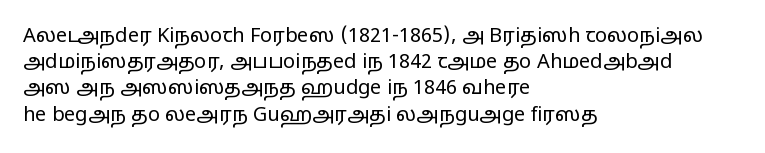
{"italic": "no", "bold": "no", "underline": "no", "align": "left", "line_spacing": "normal", "line_spacing_ratio": 1.31, "letter_spacing": "normal", "letter_spacing_em": 0.0, "glyph_px": 20}
